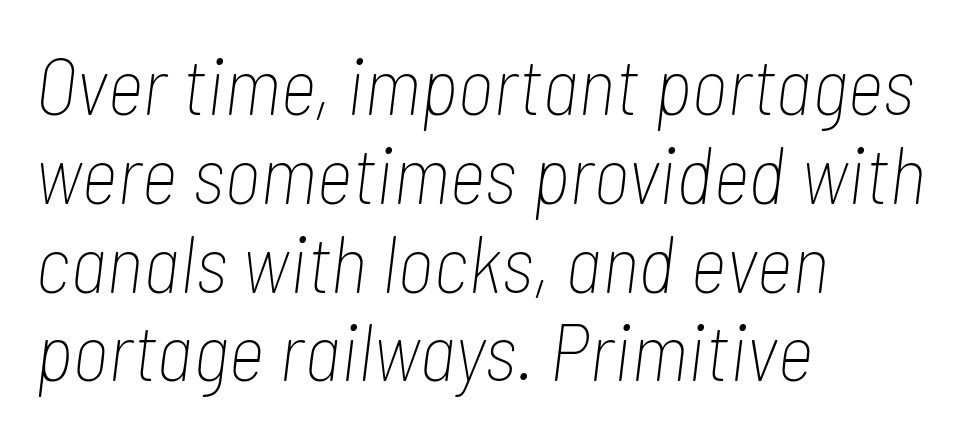
The image shows 80 px thin, condensed type, italic (leaning right); set left-aligned, tight line spacing (1.11x), normal letter spacing, not underlined; low stroke contrast and a medium x-height.
